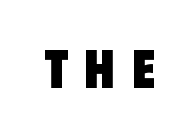
Q: Is the text bold? A: Yes.
Q: Is the typeface a serif or a sans-serif typeface? A: Sans-serif.
Q: Is the text underlined? A: No.
Q: Is the spacing between letters normal or unusually wide? A: Unusually wide.
Q: Width (condensed, normal, or wide)? A: Condensed.
Q: Stroke contrast? A: Low.
Q: x-height? A: Large.
Q: Monospaced? A: No.
